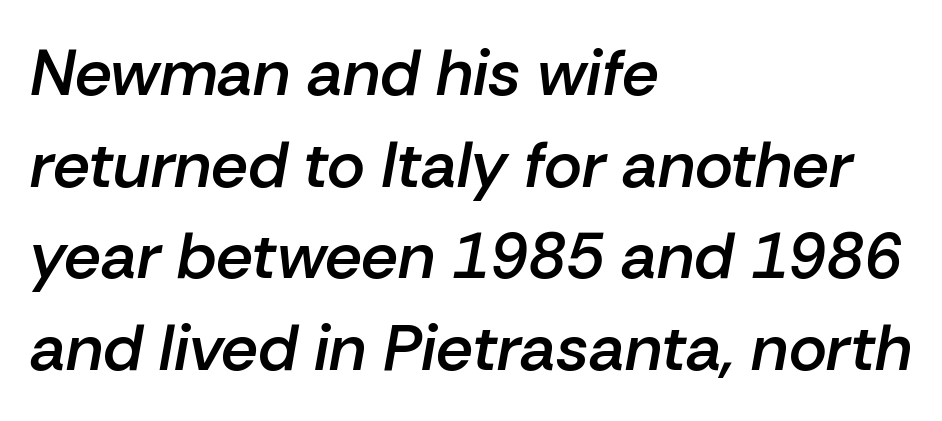
The image shows 65 px semibold type, italic (leaning right); set left-aligned, normal line spacing (1.41x), normal letter spacing, not underlined; low stroke contrast and a medium x-height.
